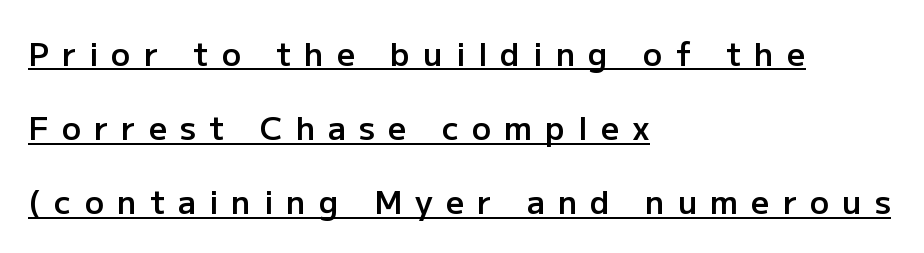
{"serif": "no", "italic": "no", "bold": "semi", "weight": "semibold", "width": "normal", "stroke_contrast": "low", "x_height": "medium", "monospaced": "no", "underline": "yes", "align": "left", "line_spacing": "loose", "line_spacing_ratio": 2.32, "letter_spacing": "wide", "letter_spacing_em": 0.41, "glyph_px": 32}
